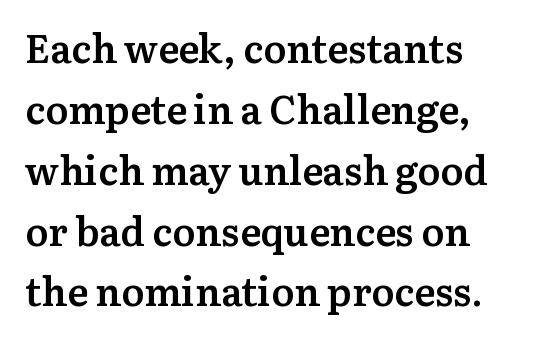
The image shows 39 px semibold serif type, upright; set left-aligned, normal line spacing (1.56x), normal letter spacing, not underlined; medium stroke contrast and a medium x-height.
